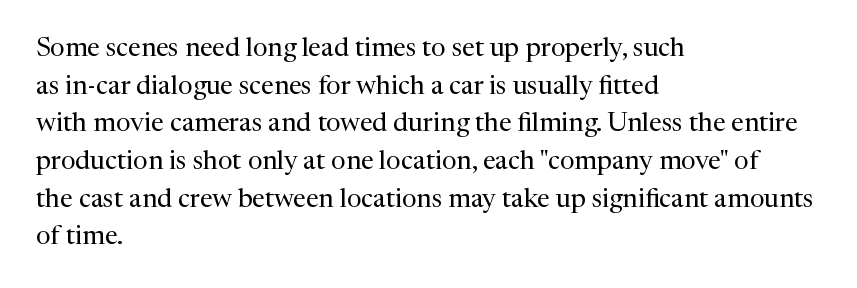
The image shows 26 px text type, upright; set left-aligned, normal line spacing (1.45x), normal letter spacing, not underlined.
